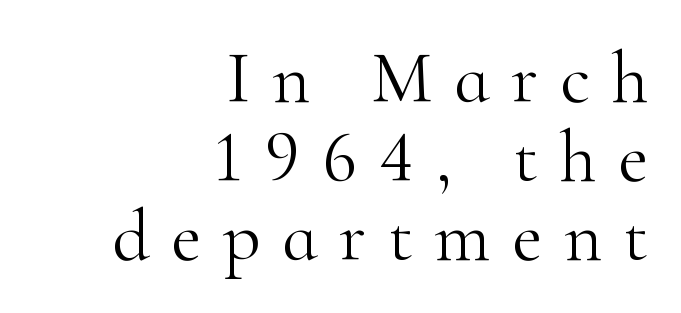
Lines of text with bare space underneath. Nope, not italic — everything's standing straight. Heaviness? Minimal to ordinary, like unemphasized prose. Every row of glyphs terminates at an identical x-position on the right. The passage shown is typed in a proportional face where columns would drift. Spacing between characters has been opened up far beyond the box default.
